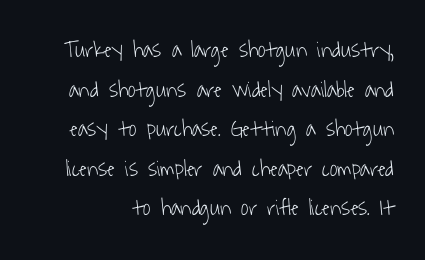
Think standard paragraph weight, or any step lighter than that. The tracking reads as untouched default to a designer's eye. Underlining? Definitely not there.
